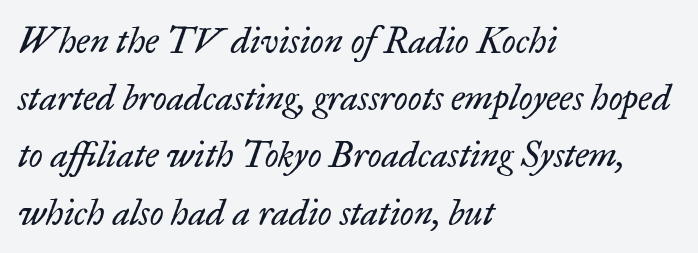
The image shows 36 px regular-weight serif type, italic (leaning right); set left-aligned, normal line spacing (1.59x), normal letter spacing, not underlined; low stroke contrast and a small x-height.
